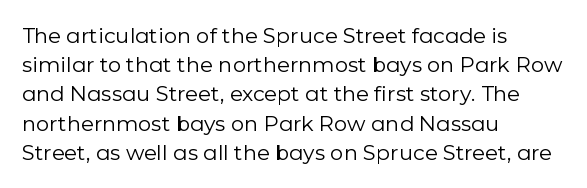
Q: Is the text bold? A: No.
Q: Is the text italic (slanted)? A: No, it is upright.
Q: Is the text underlined? A: No.
Q: How is the paragraph aligned? A: Left-aligned.
Q: Is the spacing between letters normal or unusually wide? A: Normal.
Q: Is the spacing between lines tight, normal or loose? A: Normal.
